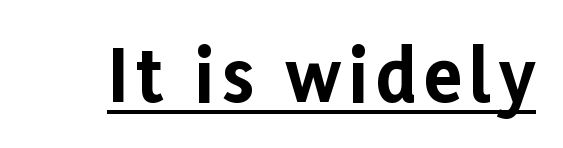
{"serif": "no", "italic": "no", "bold": "yes", "weight": "bold", "width": "normal", "stroke_contrast": "low", "x_height": "medium", "monospaced": "no", "underline": "yes", "glyph_px": 69}
